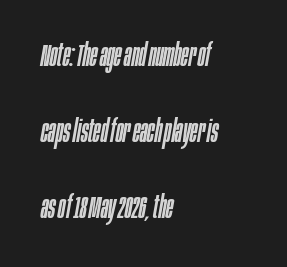
The image shows 31 px condensed type, italic (leaning right); set left-aligned, loose line spacing (2.45x), normal letter spacing, not underlined; low stroke contrast and a large x-height.
